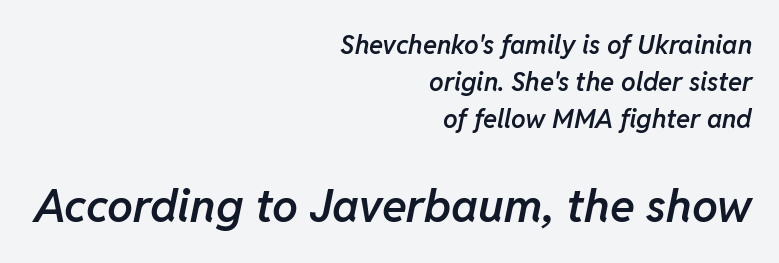
Q: Is the text bold? A: Semi-bold.
Q: Is the text italic (slanted)? A: Yes, it leans right by about 11 degrees.
Q: Is the text underlined? A: No.
Q: How is the paragraph aligned? A: Right-aligned.
Q: Is the spacing between letters normal or unusually wide? A: Normal.
Q: Is the spacing between lines tight, normal or loose? A: Normal.
Q: Which block of text is set in a larger size, the first (top) or the second (bottom)? A: The second (bottom) one.
Q: Width (condensed, normal, or wide)? A: Normal.
Q: Stroke contrast? A: Low.
Q: x-height? A: Medium.
Q: Monospaced? A: No.
